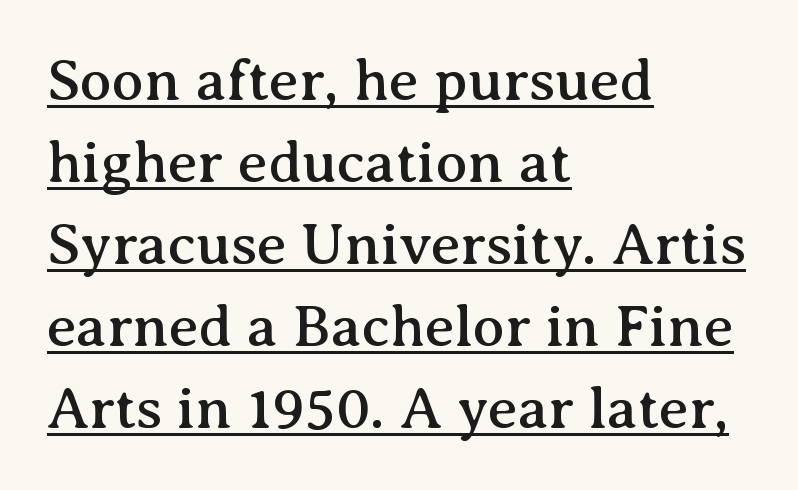
The rendering uses natural spacing where letterforms have individual widths. The lines sit at an ordinary, default distance from one another. Teacher's note: observe the even left margin — that is flush-left alignment. This sample uses an upright cut, with every glyph sitting square on the baseline. A continuous stroke trails under the words, as in a hyperlink. Short note: letters normally spaced.
